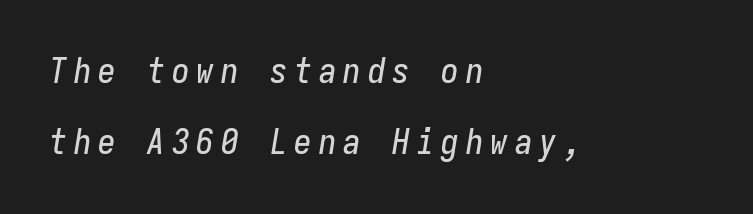
Check the space under the baseline: it is left empty. Short and long lines alike share a common starting point at left. The glyphs look as if they've been sheared to an angle. Each letter, wide or thin by design, is forced into the same width here. This rendering widens character spacing well past its baseline value. Is there much room between lines? Yes — plenty of vertical air separates them.
